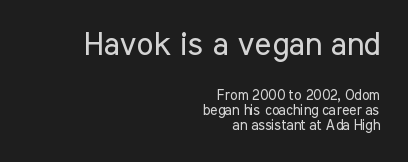
Font category for this specimen: sans-serif. Underline: absent. Each word holds together tightly as a unit, with standard inter-letter gaps. In this sample the first text group is rendered at the bigger scale. Looks like regular typesetting: each glyph gets only the width it needs. Notice how the stems are strictly vertical — no italics here.
